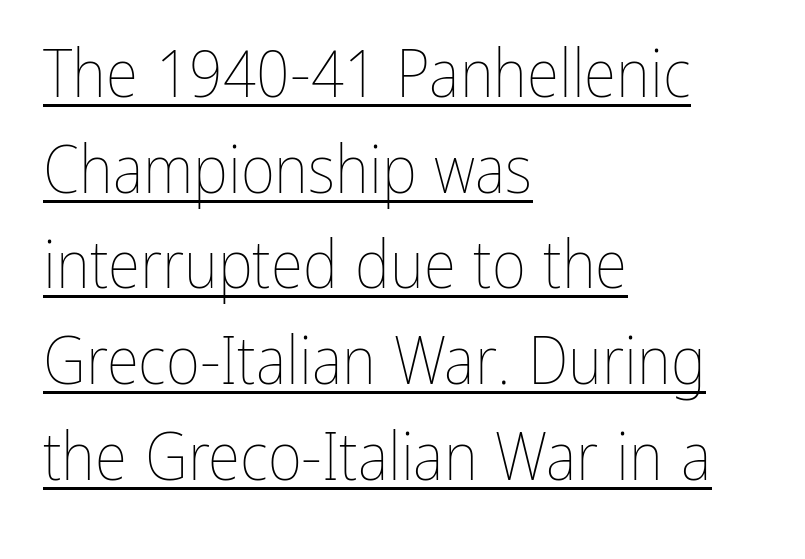
The image shows 66 px thin, condensed type, upright; set left-aligned, normal line spacing (1.45x), normal letter spacing, underlined; low stroke contrast and a medium x-height.
